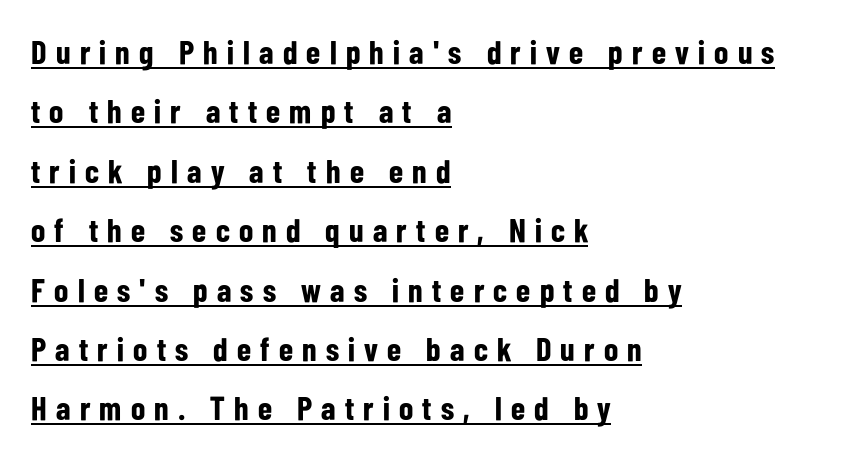
The image shows 33 px bold, condensed sans-serif type, upright; set left-aligned, line spacing 1.8x, unusually wide letter spacing (+0.28 em), underlined; low stroke contrast and a medium x-height.
